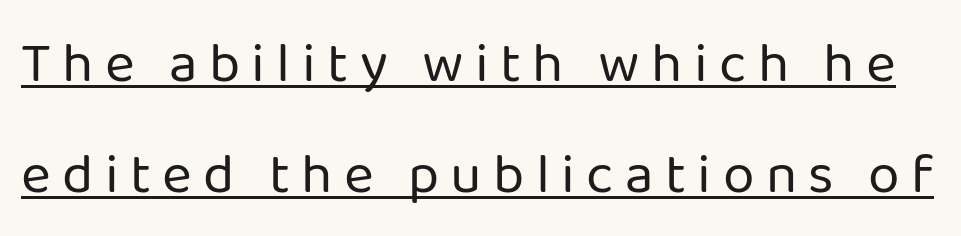
The image shows 57 px regular-weight sans-serif type, upright; set loose line spacing (1.94x), unusually wide letter spacing (+0.2 em), underlined; low stroke contrast and a medium x-height.
